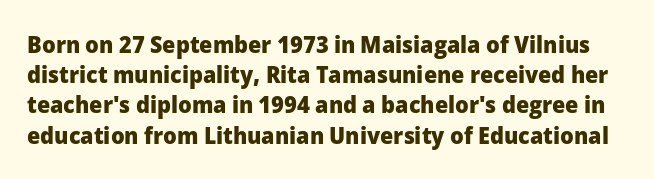
The baseline area is clear. The characters look thick and weighty, a clear bold. Inter-character spacing is left at the font's built-in metrics. A roman cut, with each character standing at attention. Vertically, the passage feels balanced, rows spaced as you'd expect.
